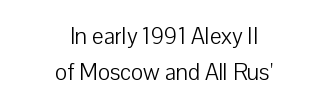
{"italic": "no", "bold": "no", "underline": "no", "align": "center", "line_spacing": "normal", "line_spacing_ratio": 1.56, "letter_spacing": "normal", "letter_spacing_em": 0.0, "glyph_px": 23}
